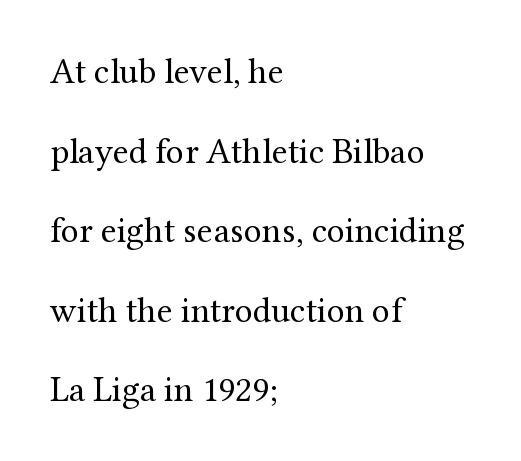
Unlike italic type, these characters show no tilt at all. Check where the strokes stop: tiny serifs finish them off. Stem width sits at or under what a default text font uses. Teacher's note: observe the even left margin — that is flush-left alignment. Spacing verdict: proportional, widths tailored to each character. Has an underline been added? It has not.
